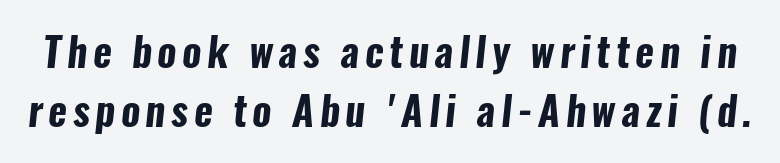
Q: Is the text bold? A: Yes.
Q: Is the typeface a serif or a sans-serif typeface? A: Sans-serif.
Q: Is the text underlined? A: No.
Q: Is the spacing between lines tight, normal or loose? A: Normal.
Q: Width (condensed, normal, or wide)? A: Condensed.
Q: Stroke contrast? A: Low.
Q: x-height? A: Medium.
Q: Monospaced? A: No.
